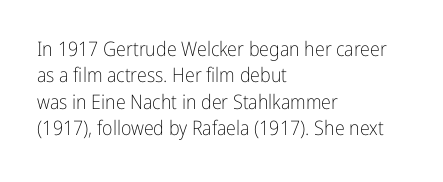
Characters remain perfectly vertical along every line. Rows of type keep a routine distance in the vertical direction. The face looks like a standard text weight, possibly lighter. Letter spacing: default. Each row of text sits above clean, open space.
